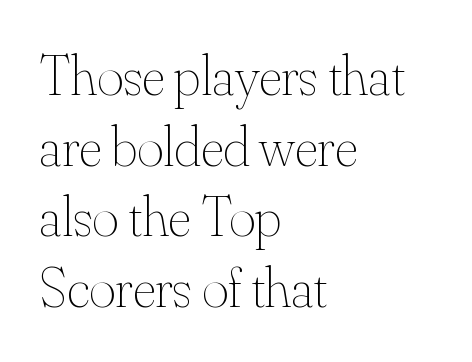
Q: Is the text bold? A: No.
Q: Is the text italic (slanted)? A: No, it is upright.
Q: Is the text underlined? A: No.
Q: How is the paragraph aligned? A: Left-aligned.
Q: Is the spacing between letters normal or unusually wide? A: Normal.
Q: Width (condensed, normal, or wide)? A: Normal.
Q: Stroke contrast? A: Medium.
Q: x-height? A: Small.
Q: Monospaced? A: No.
